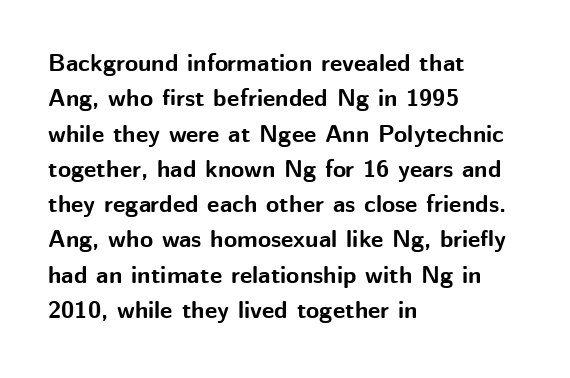
{"italic": "no", "bold": "yes", "underline": "no", "align": "left", "line_spacing": "normal", "line_spacing_ratio": 1.47, "letter_spacing": "normal", "letter_spacing_em": 0.0, "glyph_px": 24}
